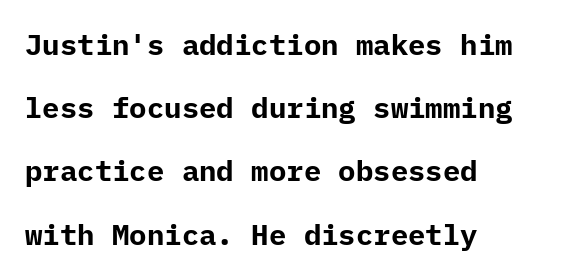
The letters sit at their default tracking, neither squeezed nor spread. Does the lettering tilt? It doesn't — this is upright. Layout note: lines flush left. Letterform terminals end flat and unadorned throughout the passage. The specimen omits any rule beneath the text block's lines. You'd pick this weight for a headline — it's a proper bold.
